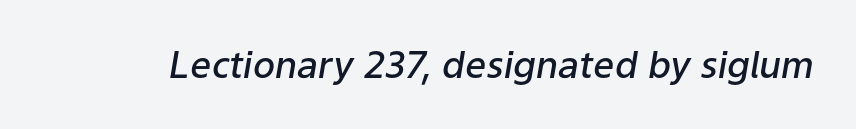
The image shows 37 px semibold type, italic (leaning right); set normal letter spacing, not underlined; low stroke contrast and a medium x-height.
